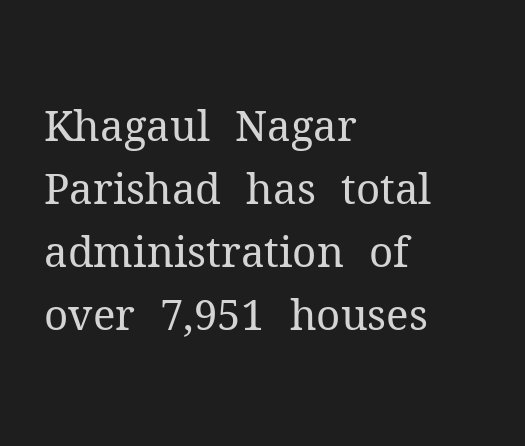
Q: Is the text bold? A: No.
Q: Is the text italic (slanted)? A: No, it is upright.
Q: Is the typeface a serif or a sans-serif typeface? A: Serif.
Q: Is the text underlined? A: No.
Q: How is the paragraph aligned? A: Left-aligned.
Q: Is the spacing between letters normal or unusually wide? A: Normal.
Q: Is the spacing between lines tight, normal or loose? A: Normal.
Q: Width (condensed, normal, or wide)? A: Normal.
Q: Stroke contrast? A: Medium.
Q: x-height? A: Medium.
Q: Monospaced? A: No.
